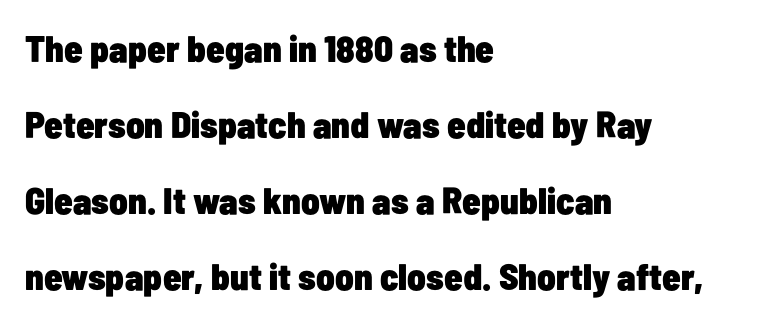
The image shows 37 px heavy, condensed sans-serif type, upright; set left-aligned, loose line spacing (2.05x), normal letter spacing, not underlined; low stroke contrast and a medium x-height.
